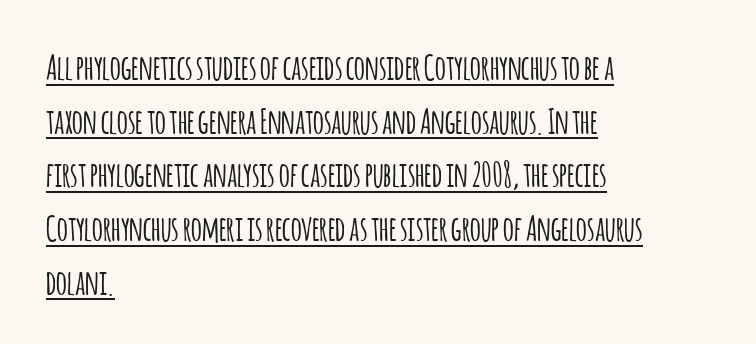
The image shows 34 px condensed sans-serif type, upright; set left-aligned, normal line spacing (1.58x), normal letter spacing, underlined; low stroke contrast and a large x-height.
